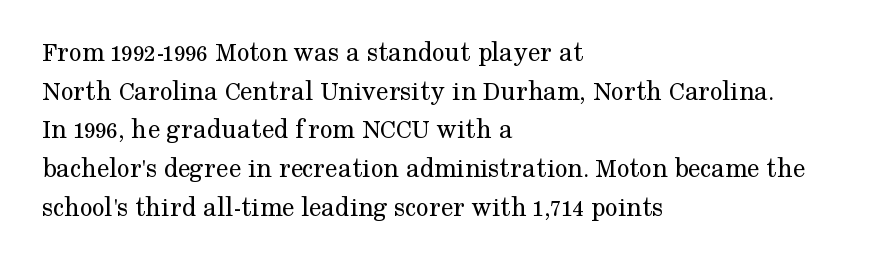
The image shows 28 px regular-weight serif type, upright; set left-aligned, normal line spacing (1.38x), normal letter spacing, not underlined; medium stroke contrast and a medium x-height.
